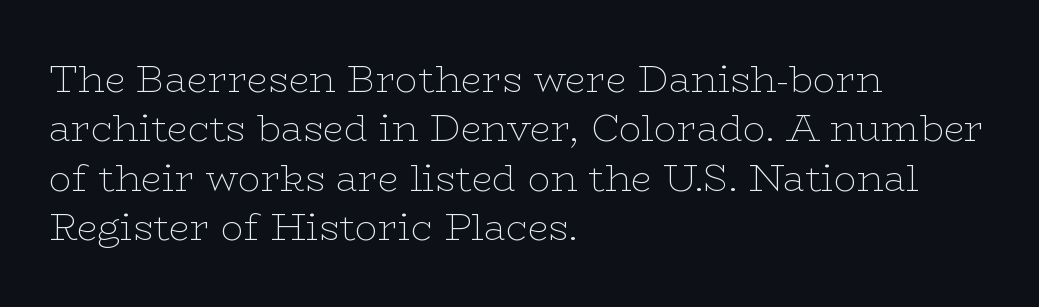
Q: Is the text bold? A: No.
Q: Is the text italic (slanted)? A: No, it is upright.
Q: Is the typeface a serif or a sans-serif typeface? A: Serif.
Q: Is the text underlined? A: No.
Q: How is the paragraph aligned? A: Left-aligned.
Q: Is the spacing between letters normal or unusually wide? A: Normal.
Q: Is the spacing between lines tight, normal or loose? A: Normal.
Q: Width (condensed, normal, or wide)? A: Wide.
Q: Stroke contrast? A: Low.
Q: x-height? A: Medium.
Q: Monospaced? A: No.
